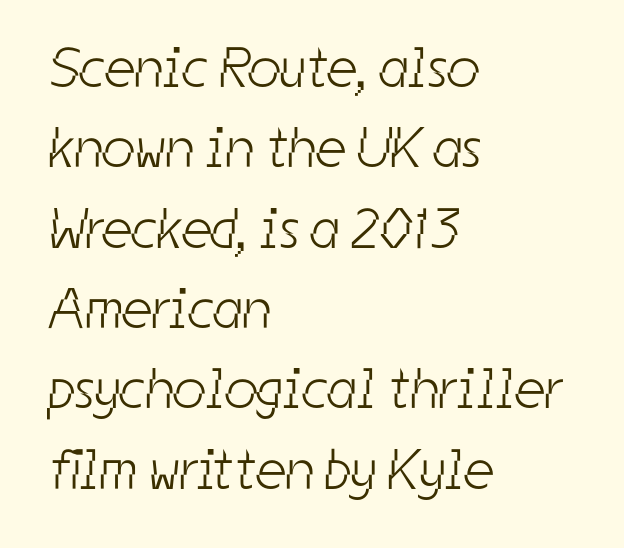
The image shows 57 px light, condensed sans-serif type; set left-aligned, normal line spacing (1.41x), normal letter spacing, not underlined; low stroke contrast and a medium x-height.
